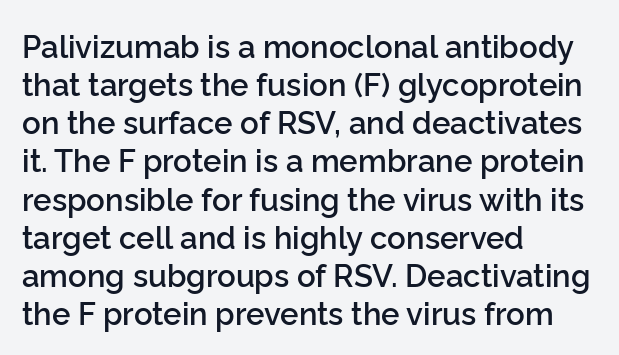
{"serif": "no", "italic": "no", "bold": "semi", "weight": "semibold", "width": "normal", "stroke_contrast": "low", "x_height": "medium", "monospaced": "no", "underline": "no", "align": "left", "line_spacing_ratio": 1.23, "letter_spacing": "normal", "letter_spacing_em": 0.0, "glyph_px": 31}
